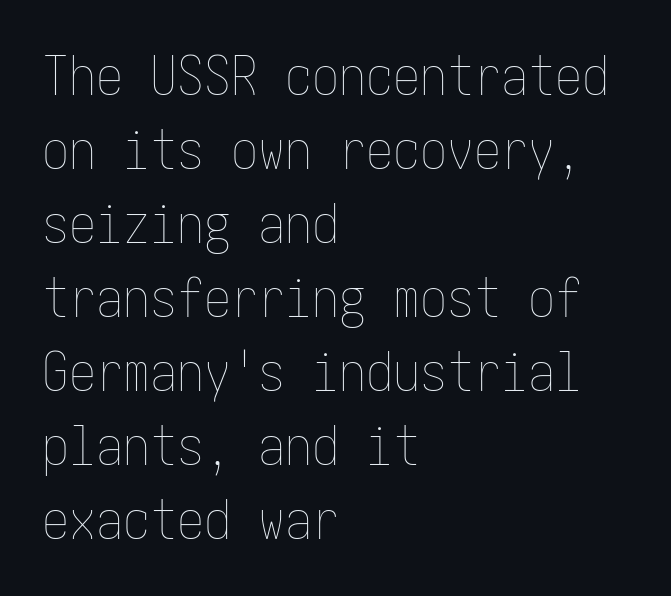
Plain, unruled lines of type. Horizontal bands of white between lines are of average thickness. Inter-character spacing is left at the font's built-in metrics. The font sits on the lighter half of the weight spectrum, regular included. This sample uses an upright cut, with every glyph sitting square on the baseline.
